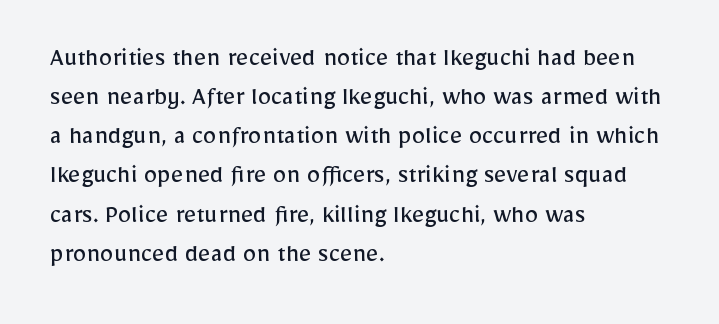
The image shows 27 px text type, upright; set left-aligned, normal line spacing (1.45x), normal letter spacing, not underlined.
